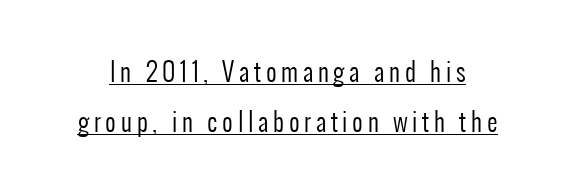
Students, observe: this is what heavily led, spacious text looks like. A baseline rule has been typeset under these characters. The weight tops out at a normal text grade. Quick note: not italic, upright.
